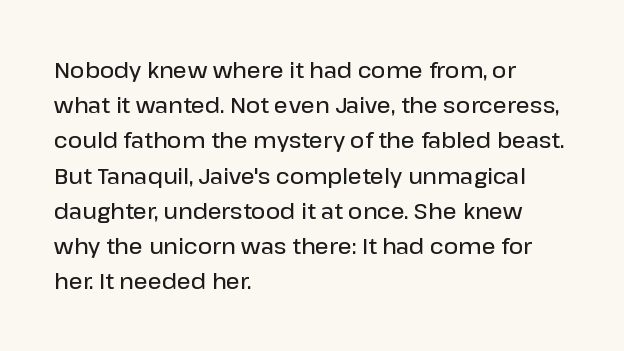
The ragged edge is on the right, which tells us the setting is flush left. If you measured baseline to baseline, you'd find a middling distance. Underlining? Definitely not there. The letters are semibold — heavier than regular but short of a full bold. Style check: upright. Inter-character spacing is left at the font's built-in metrics.
